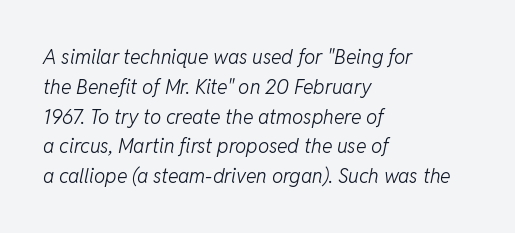
The image shows 20 px text type, italic (leaning right); set left-aligned, normal line spacing (1.49x), normal letter spacing, not underlined.
